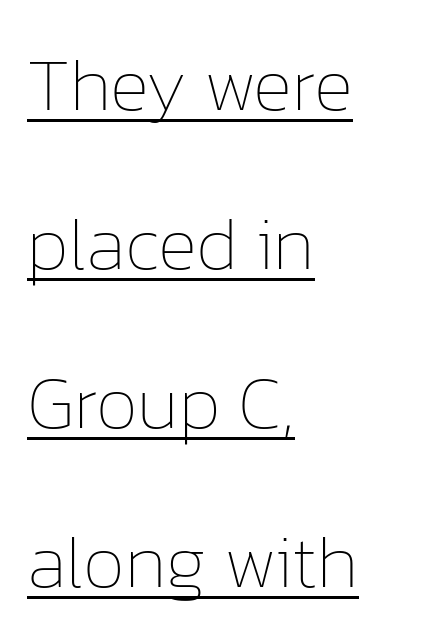
{"italic": "no", "bold": "no", "weight": "thin", "width": "normal", "stroke_contrast": "low", "x_height": "medium", "monospaced": "no", "underline": "yes", "align": "left", "line_spacing": "loose", "line_spacing_ratio": 2.12, "letter_spacing": "normal", "letter_spacing_em": 0.0, "glyph_px": 75}
